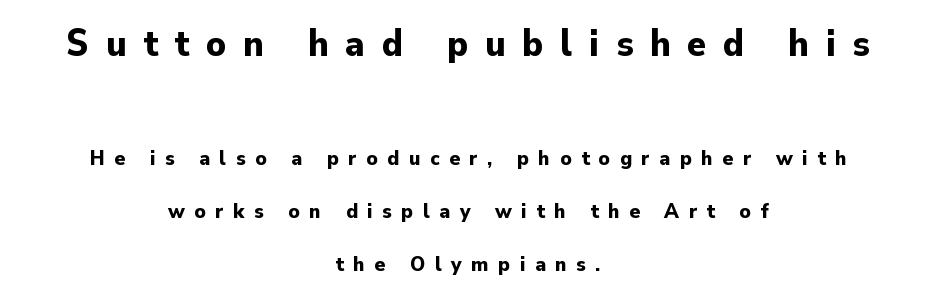
You can tell from the bare stems that sans-serif type was used. Of the two passages, the one on top uses the larger point size. The glyphs have the mass of a bold cut. Is there any slant? The stems are plumb.
